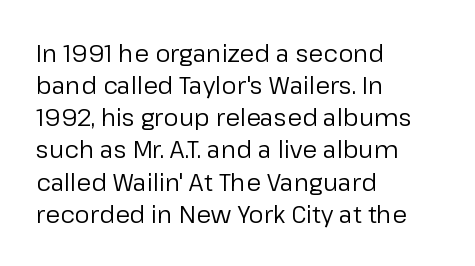
{"italic": "no", "bold": "no", "underline": "no", "align": "left", "line_spacing": "normal", "line_spacing_ratio": 1.34, "letter_spacing": "normal", "letter_spacing_em": 0.0, "glyph_px": 24}
